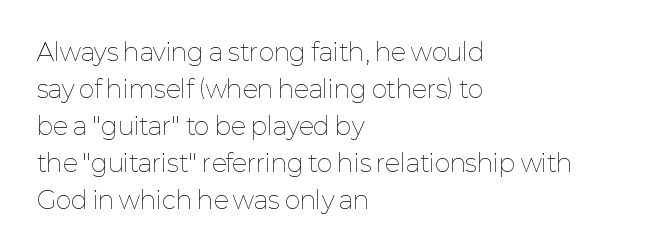
Q: Is the text bold? A: No.
Q: Is the text italic (slanted)? A: No, it is upright.
Q: Is the text underlined? A: No.
Q: How is the paragraph aligned? A: Left-aligned.
Q: Is the spacing between letters normal or unusually wide? A: Normal.
Q: Is the spacing between lines tight, normal or loose? A: Normal.
